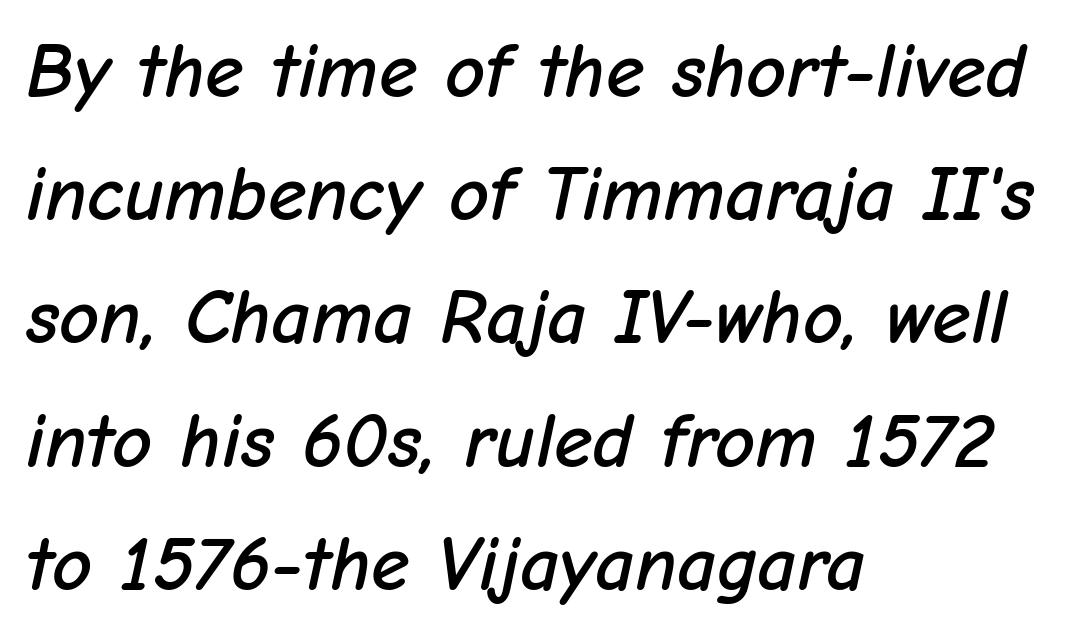
Q: Is the text italic (slanted)? A: Yes, it leans right by about 12 degrees.
Q: Is the text underlined? A: No.
Q: How is the paragraph aligned? A: Left-aligned.
Q: Is the spacing between letters normal or unusually wide? A: Normal.
Q: Is the spacing between lines tight, normal or loose? A: Normal.
Q: Width (condensed, normal, or wide)? A: Normal.
Q: Stroke contrast? A: Low.
Q: x-height? A: Medium.
Q: Monospaced? A: No.
